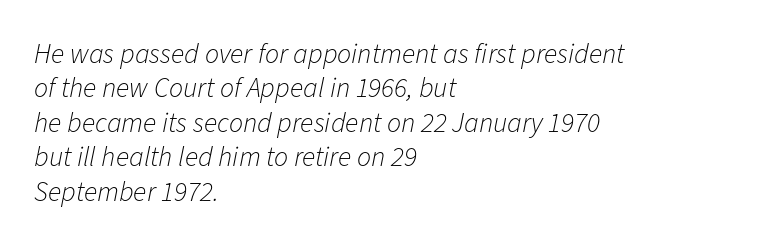
The image shows 28 px light type, italic (leaning right); set left-aligned, line spacing 1.23x, normal letter spacing, not underlined; low stroke contrast and a medium x-height.
